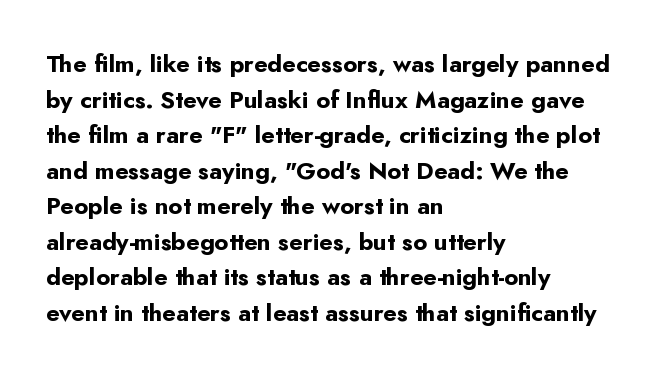
{"italic": "no", "bold": "yes", "underline": "no", "align": "left", "line_spacing": "normal", "line_spacing_ratio": 1.48, "letter_spacing": "normal", "letter_spacing_em": 0.0, "glyph_px": 24}
